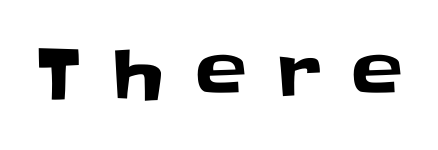
Q: Is the text italic (slanted)? A: No, it is upright.
Q: Is the typeface a serif or a sans-serif typeface? A: Sans-serif.
Q: Is the text underlined? A: No.
Q: Is the spacing between letters normal or unusually wide? A: Unusually wide.
Q: Width (condensed, normal, or wide)? A: Normal.
Q: Stroke contrast? A: Low.
Q: x-height? A: Large.
Q: Monospaced? A: No.
